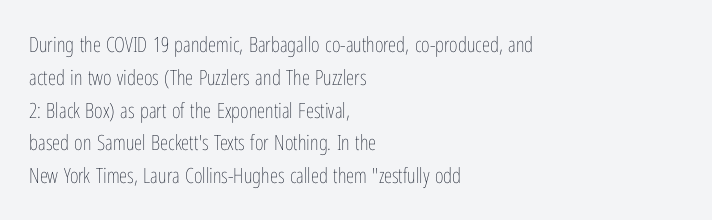
Q: Is the text bold? A: No.
Q: Is the text italic (slanted)? A: No, it is upright.
Q: Is the text underlined? A: No.
Q: How is the paragraph aligned? A: Left-aligned.
Q: Is the spacing between letters normal or unusually wide? A: Normal.
Q: Is the spacing between lines tight, normal or loose? A: Normal.
